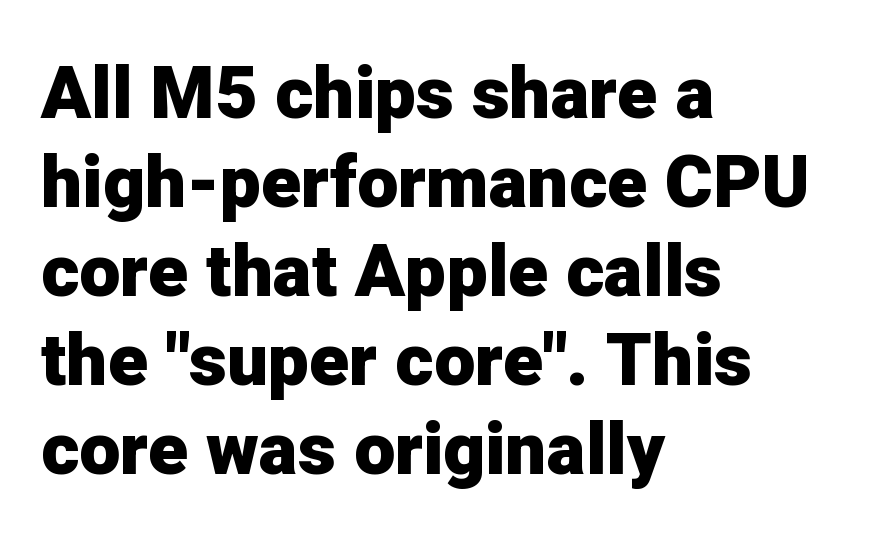
Q: Is the text bold? A: Yes.
Q: Is the text italic (slanted)? A: No, it is upright.
Q: Is the typeface a serif or a sans-serif typeface? A: Sans-serif.
Q: Is the text underlined? A: No.
Q: How is the paragraph aligned? A: Left-aligned.
Q: Is the spacing between letters normal or unusually wide? A: Normal.
Q: Width (condensed, normal, or wide)? A: Normal.
Q: Stroke contrast? A: Low.
Q: x-height? A: Medium.
Q: Monospaced? A: No.
